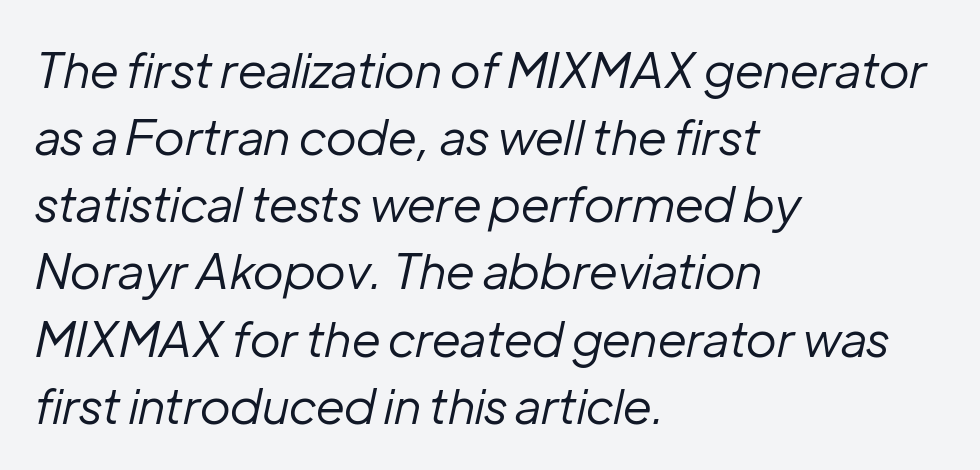
Regular leading. This rendering uses left alignment, leaving the right contour irregular. Plain, unruled lines of type. Letters have the restrained weight of plain body copy at most. The letters advance in unequal steps, a hallmark of proportional type.
